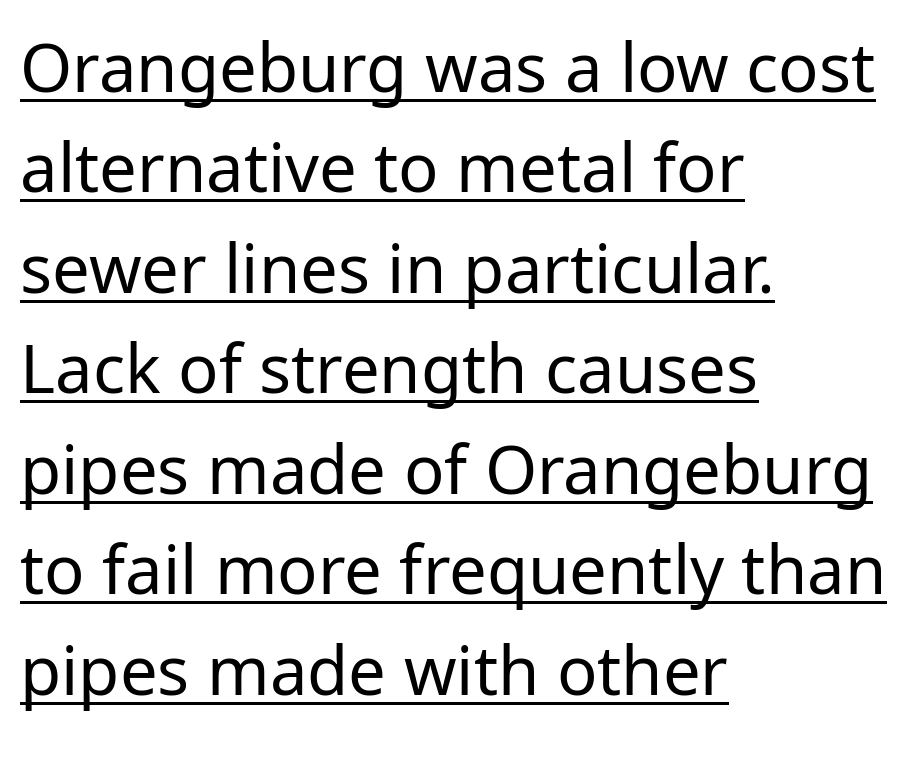
The image shows 67 px regular-weight sans-serif type, upright; set left-aligned, normal line spacing (1.5x), normal letter spacing, underlined; low stroke contrast and a medium x-height.
